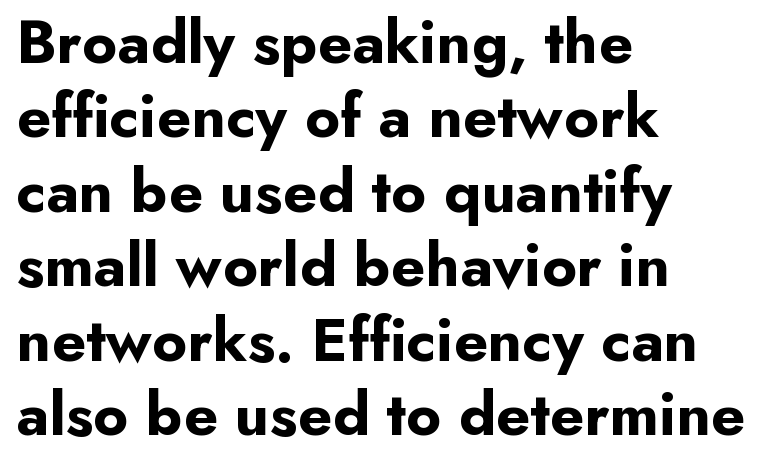
The image shows 62 px bold sans-serif type, upright; set left-aligned, line spacing 1.2x, normal letter spacing, not underlined; low stroke contrast and a small x-height.
